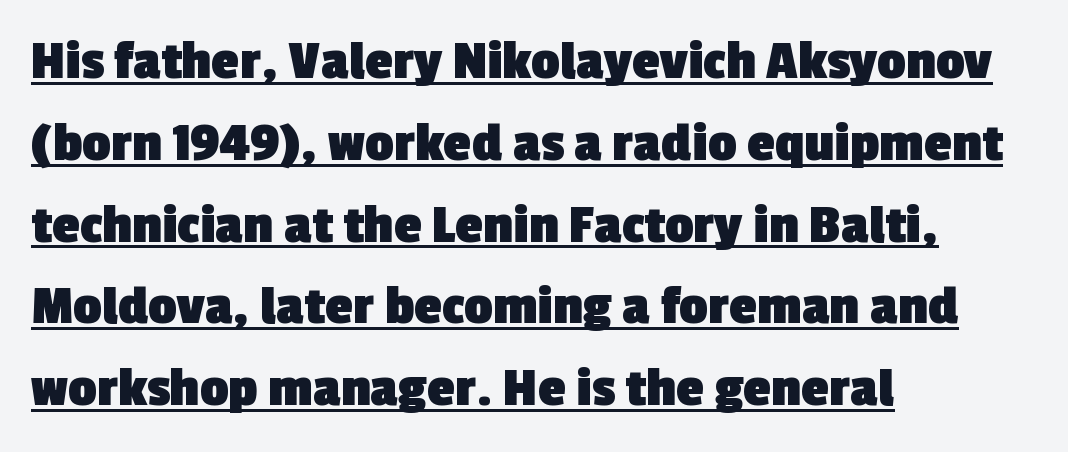
The image shows 56 px heavy sans-serif type; set left-aligned, normal line spacing (1.46x), normal letter spacing, underlined; a medium x-height.
